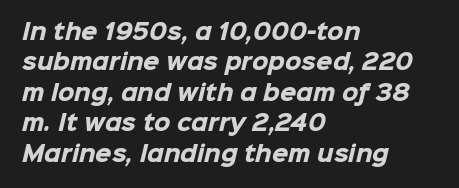
The image shows 21 px bold type; set left-aligned, normal line spacing (1.45x), normal letter spacing, not underlined.
